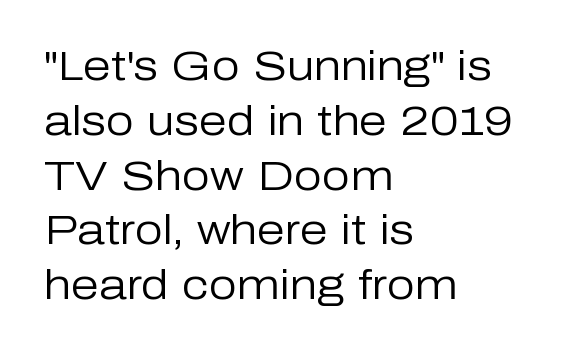
The rag falls on the right side of this text block. The font is comparable to plain body text, perhaps lighter. The zone under the glyphs is completely vacant. The letters advance in unequal steps, a hallmark of proportional type.
